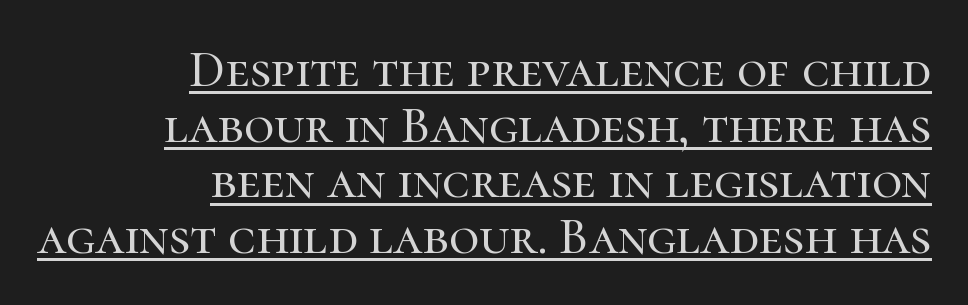
The image shows 52 px serif type, upright; set right-aligned, tight line spacing (1.07x), normal letter spacing, underlined; high stroke contrast and a medium x-height.
